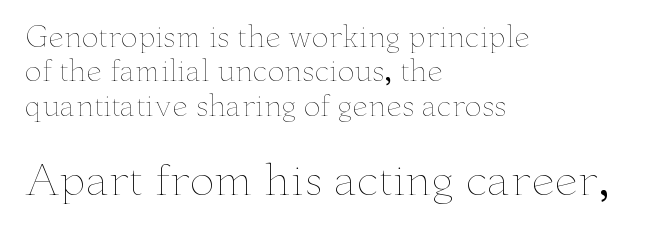
The passage shown is typed in a proportional face where columns would drift. Rule under the text: the space is simply empty. You could call the tracking neutral — neither tight nor loose. Between these two stacked blocks, the lower one wins on size. The weight tops out at a normal text grade.
